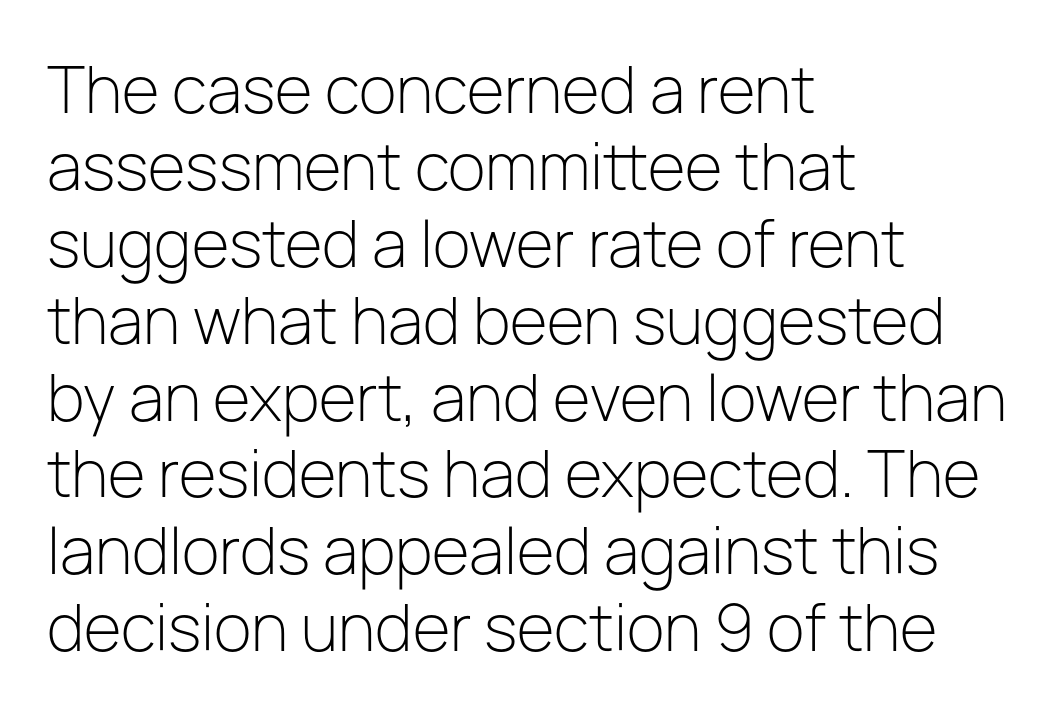
Q: Is the text bold? A: No.
Q: Is the text italic (slanted)? A: No, it is upright.
Q: Is the typeface a serif or a sans-serif typeface? A: Sans-serif.
Q: Is the text underlined? A: No.
Q: How is the paragraph aligned? A: Left-aligned.
Q: Is the spacing between letters normal or unusually wide? A: Normal.
Q: Width (condensed, normal, or wide)? A: Normal.
Q: Stroke contrast? A: Low.
Q: x-height? A: Medium.
Q: Monospaced? A: No.
